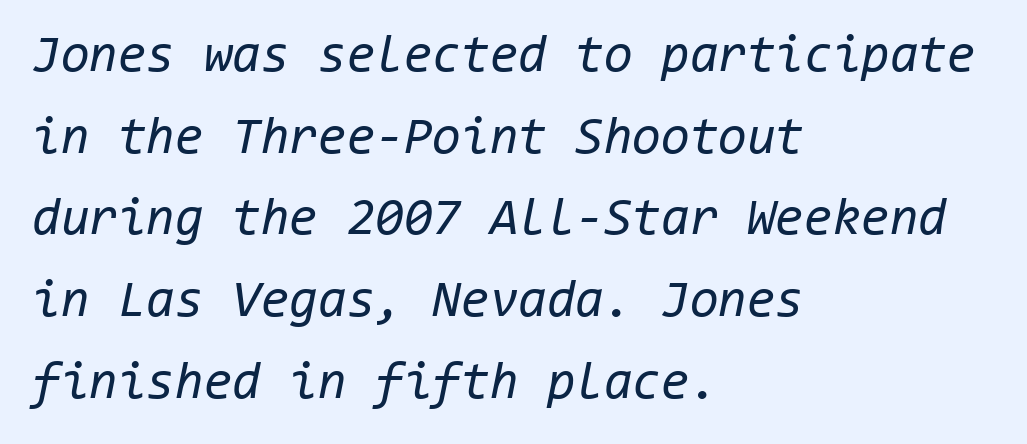
Q: Is the text bold? A: No.
Q: Is the text italic (slanted)? A: Yes, it leans right by about 11 degrees.
Q: Is the text underlined? A: No.
Q: How is the paragraph aligned? A: Left-aligned.
Q: Is the spacing between letters normal or unusually wide? A: Normal.
Q: Is the spacing between lines tight, normal or loose? A: Normal.
Q: Width (condensed, normal, or wide)? A: Normal.
Q: Stroke contrast? A: Low.
Q: x-height? A: Medium.
Q: Monospaced? A: Yes.
